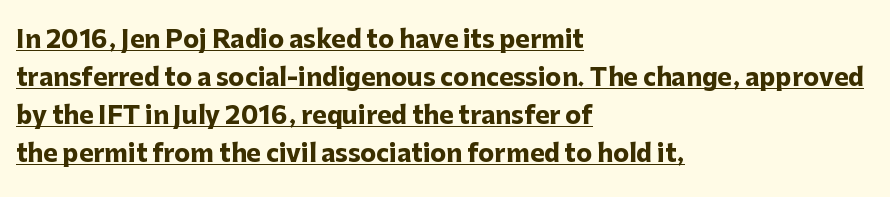
Q: Is the text bold? A: Yes.
Q: Is the text italic (slanted)? A: No, it is upright.
Q: Is the text underlined? A: Yes.
Q: How is the paragraph aligned? A: Left-aligned.
Q: Is the spacing between letters normal or unusually wide? A: Normal.
Q: Is the spacing between lines tight, normal or loose? A: Normal.
